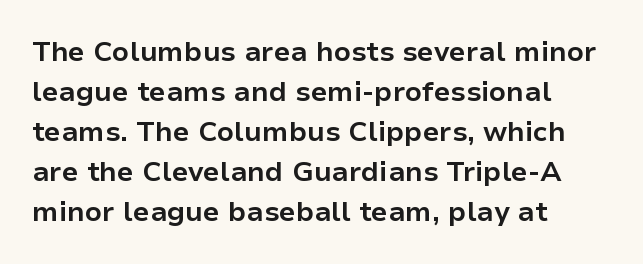
The space beneath each line is pristine and unruled. Layout note: lines flush left. How would I describe the line gaps? Plain and ordinary. The letters advance in unequal steps, a hallmark of proportional type. Is the type bold? Yes — the strokes are clearly thick and heavy.
